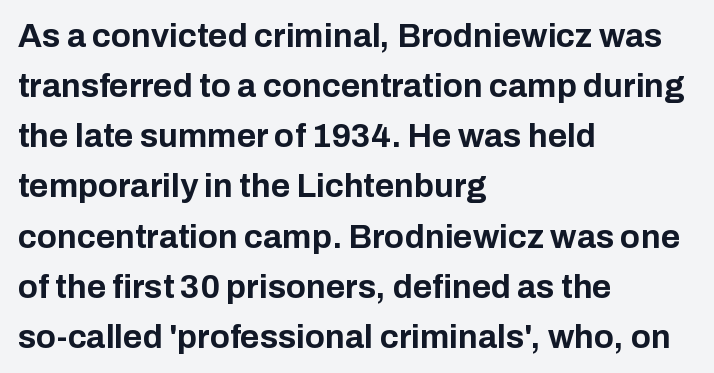
Any mark beneath the type? The region is blank. Posture: upright roman. Caption: standard tracking, unaltered. A typesetter would label this face a sans. Regular leading.
